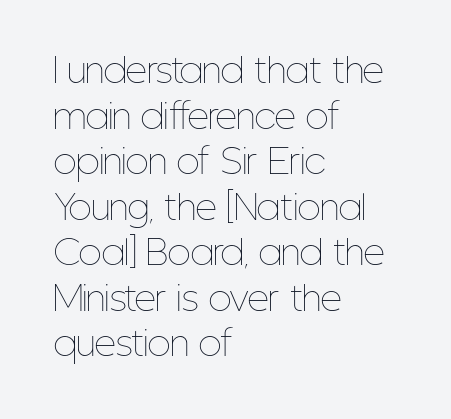
The image shows 34 px thin, condensed type, upright; set left-aligned, normal line spacing (1.34x), normal letter spacing, not underlined; low stroke contrast and a medium x-height.
